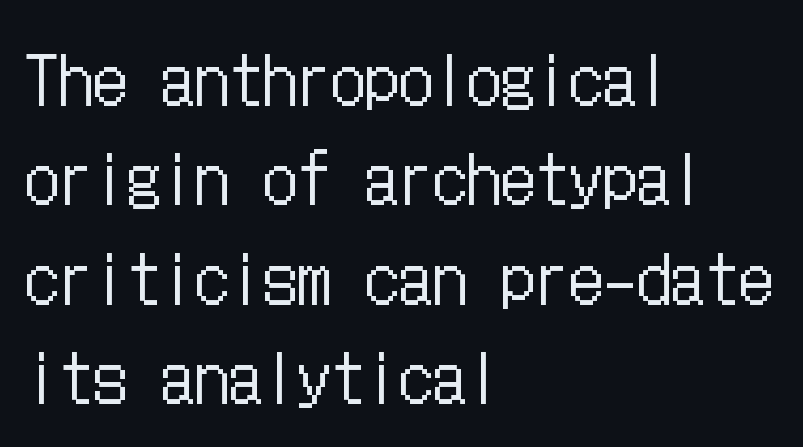
Q: Is the text bold? A: No.
Q: Is the text italic (slanted)? A: No, it is upright.
Q: Is the text underlined? A: No.
Q: How is the paragraph aligned? A: Left-aligned.
Q: Is the spacing between letters normal or unusually wide? A: Normal.
Q: Is the spacing between lines tight, normal or loose? A: Normal.
Q: Width (condensed, normal, or wide)? A: Condensed.
Q: Stroke contrast? A: Low.
Q: x-height? A: Medium.
